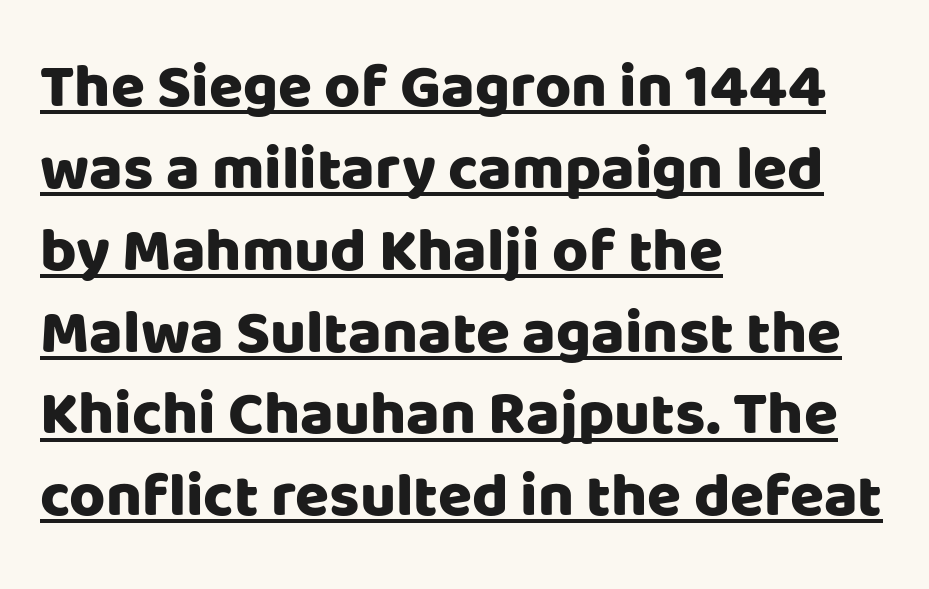
{"serif": "no", "italic": "no", "width": "normal", "stroke_contrast": "low", "x_height": "large", "monospaced": "no", "underline": "yes", "align": "left", "line_spacing": "normal", "line_spacing_ratio": 1.32, "letter_spacing": "normal", "letter_spacing_em": 0.0, "glyph_px": 62}
